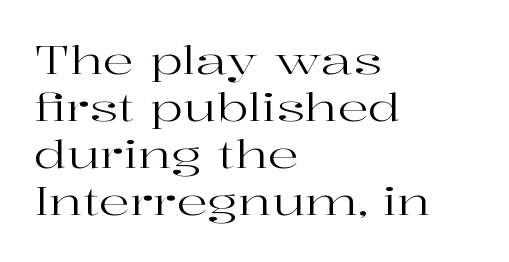
Q: Is the text bold? A: No.
Q: Is the text italic (slanted)? A: No, it is upright.
Q: Is the typeface a serif or a sans-serif typeface? A: Serif.
Q: Is the text underlined? A: No.
Q: How is the paragraph aligned? A: Left-aligned.
Q: Is the spacing between letters normal or unusually wide? A: Normal.
Q: Width (condensed, normal, or wide)? A: Wide.
Q: Stroke contrast? A: High.
Q: x-height? A: Medium.
Q: Monospaced? A: No.
